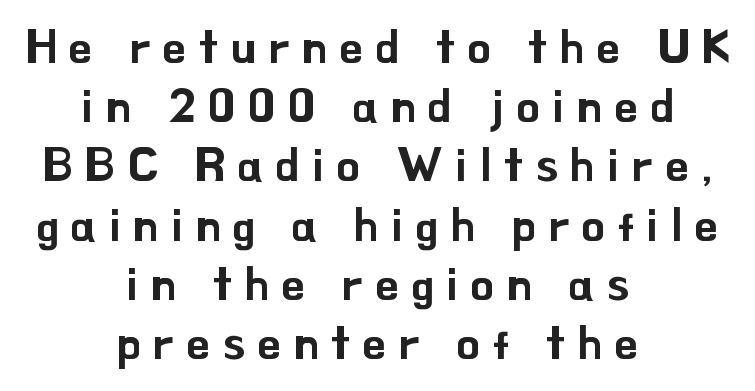
Does the copy run flush right? No — it is centered line by line. Do the letters lean? They stand straight. The rendering uses a moderate line-height, typical for paragraphs. The letters are spread apart with noticeably loose tracking.
